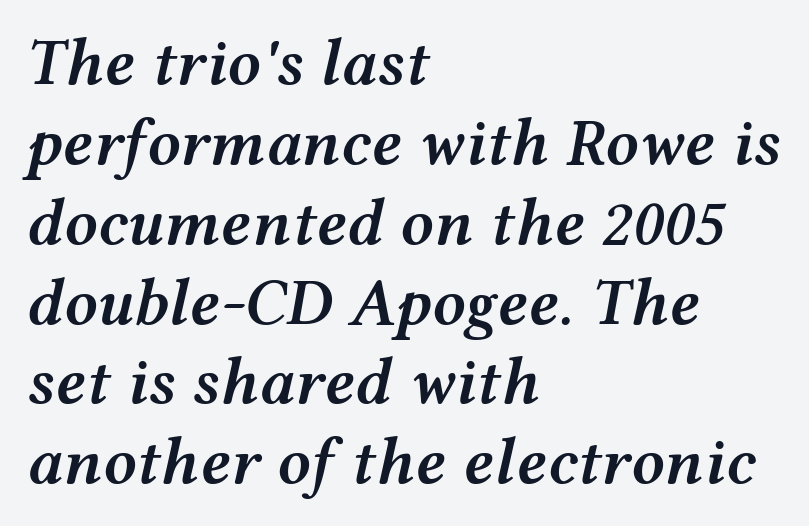
{"italic": "yes", "lean": "right", "slant_degrees": 12, "bold": "semi", "weight": "semibold", "width": "wide", "stroke_contrast": "medium", "x_height": "medium", "monospaced": "no", "underline": "no", "align": "left", "line_spacing_ratio": 1.21, "letter_spacing": "normal", "letter_spacing_em": 0.0, "glyph_px": 66}
